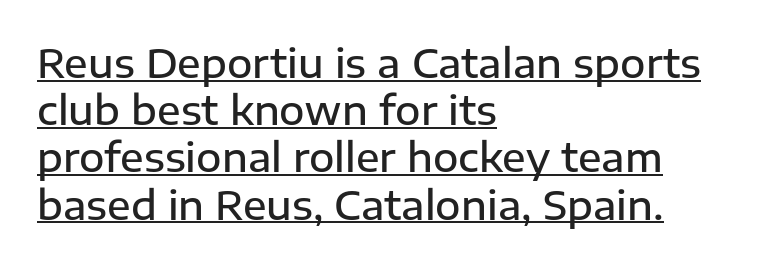
Q: Is the text bold? A: Semi-bold.
Q: Is the text italic (slanted)? A: No, it is upright.
Q: Is the typeface a serif or a sans-serif typeface? A: Sans-serif.
Q: Is the text underlined? A: Yes.
Q: How is the paragraph aligned? A: Left-aligned.
Q: Is the spacing between letters normal or unusually wide? A: Normal.
Q: Width (condensed, normal, or wide)? A: Normal.
Q: Stroke contrast? A: Low.
Q: x-height? A: Medium.
Q: Monospaced? A: No.
